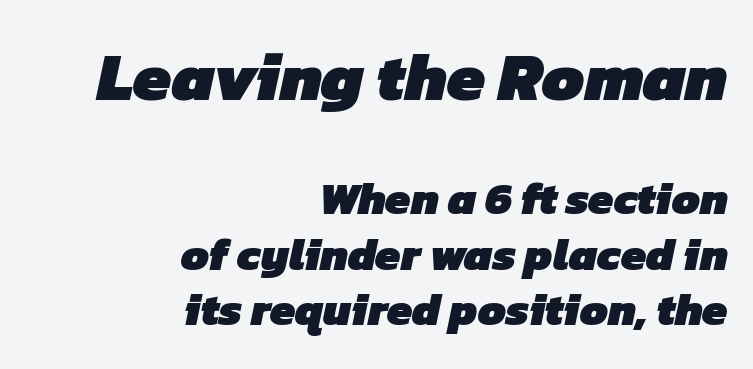
Q: Is the text bold? A: Yes.
Q: Is the typeface a serif or a sans-serif typeface? A: Sans-serif.
Q: Is the text underlined? A: No.
Q: How is the paragraph aligned? A: Right-aligned.
Q: Is the spacing between letters normal or unusually wide? A: Normal.
Q: Which block of text is set in a larger size, the first (top) or the second (bottom)? A: The first (top) one.
Q: Width (condensed, normal, or wide)? A: Normal.
Q: Stroke contrast? A: Low.
Q: x-height? A: Medium.
Q: Monospaced? A: No.
